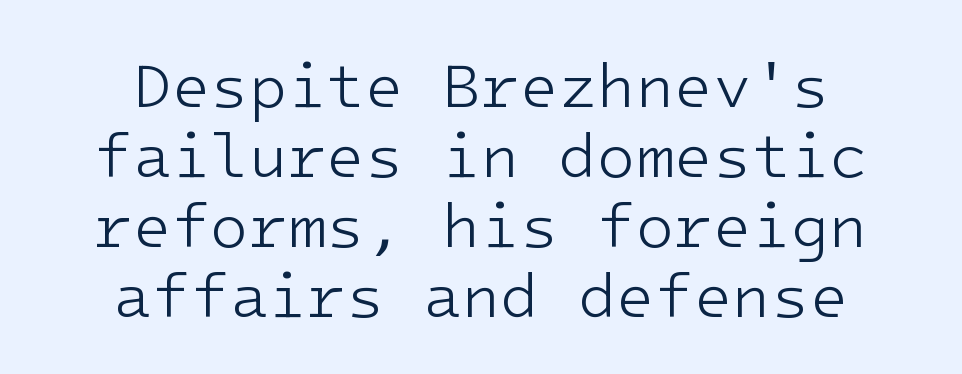
Here the designer chose a console-style face with uniform glyph widths. Serif or sans? Sans — the stroke terminals are bare. The passage shown is not underscored anywhere. Compared with typical body copy, the letter spacing here is the same. Each line is balanced around a shared central axis. Cramped leading.
